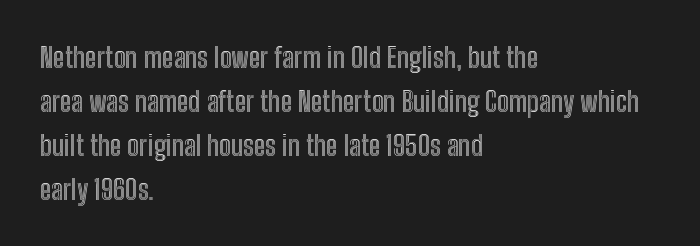
Q: Is the text italic (slanted)? A: No, it is upright.
Q: Is the text underlined? A: No.
Q: How is the paragraph aligned? A: Left-aligned.
Q: Is the spacing between letters normal or unusually wide? A: Normal.
Q: Is the spacing between lines tight, normal or loose? A: Normal.
Q: Width (condensed, normal, or wide)? A: Condensed.
Q: x-height? A: Medium.
Q: Monospaced? A: No.
